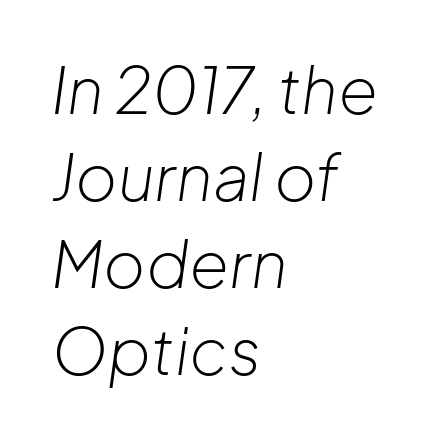
The image shows 64 px light type, italic (leaning right); set left-aligned, normal line spacing (1.36x), normal letter spacing, not underlined; low stroke contrast and a medium x-height.
